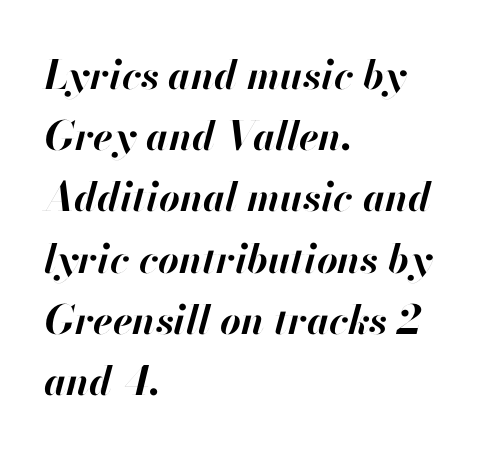
Here the designer chose a conventional face with non-uniform glyph widths. Compared with typical paragraphs, the rows here are spaced about the same. The type is set solid horizontally, with unmodified tracking. Underline: absent. Students, this is bold: see how much ink each stroke carries. Typeset ragged right — the left edge is the straight one.
